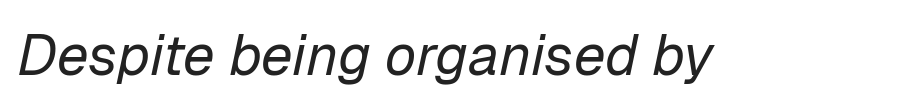
{"italic": "yes", "lean": "right", "slant_degrees": 12, "bold": "no", "weight": "regular", "width": "normal", "stroke_contrast": "low", "x_height": "medium", "monospaced": "no", "underline": "no", "letter_spacing": "normal", "letter_spacing_em": 0.0, "glyph_px": 57}
